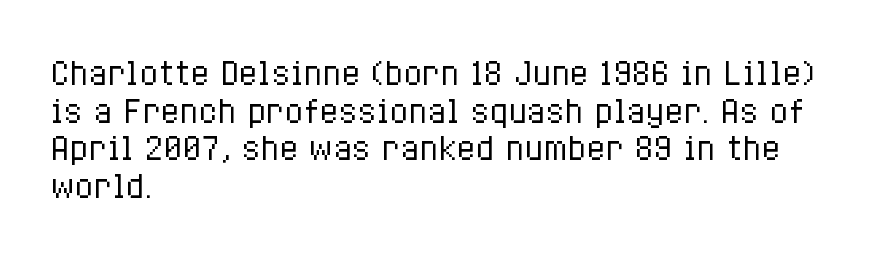
Q: Is the text bold? A: No.
Q: Is the text italic (slanted)? A: No, it is upright.
Q: Is the text underlined? A: No.
Q: How is the paragraph aligned? A: Left-aligned.
Q: Is the spacing between letters normal or unusually wide? A: Normal.
Q: Width (condensed, normal, or wide)? A: Condensed.
Q: Stroke contrast? A: Low.
Q: x-height? A: Medium.
Q: Monospaced? A: No.
